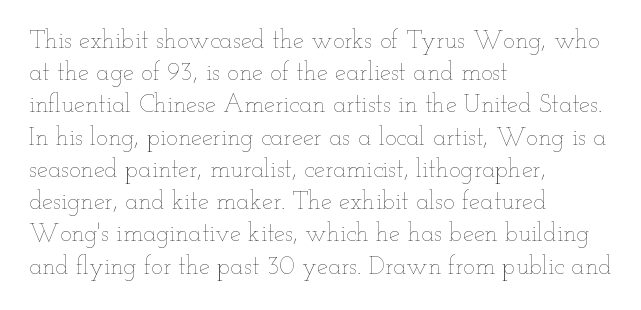
{"italic": "no", "bold": "no", "underline": "no", "align": "left", "line_spacing": "normal", "line_spacing_ratio": 1.29, "letter_spacing": "normal", "letter_spacing_em": 0.0, "glyph_px": 25}
